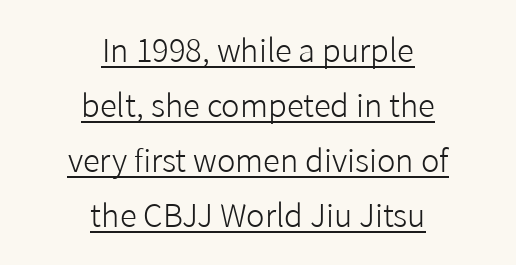
{"serif": "no", "italic": "no", "bold": "no", "weight": "light", "width": "normal", "stroke_contrast": "low", "x_height": "medium", "monospaced": "no", "underline": "yes", "align": "center", "line_spacing_ratio": 1.77, "letter_spacing": "normal", "letter_spacing_em": 0.0, "glyph_px": 31}
